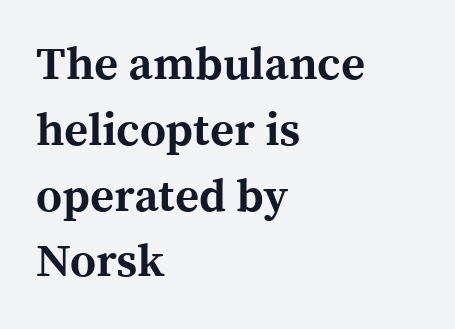
{"serif": "yes", "italic": "no", "bold": "yes", "weight": "bold", "width": "normal", "x_height": "medium", "monospaced": "no", "underline": "no", "align": "left", "line_spacing": "normal", "line_spacing_ratio": 1.43, "letter_spacing": "normal", "letter_spacing_em": 0.0, "glyph_px": 46}
